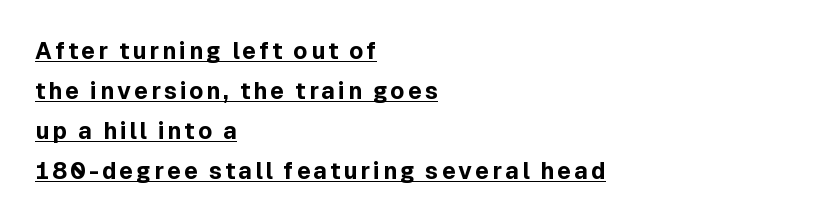
{"italic": "no", "bold": "yes", "underline": "yes", "align": "left", "line_spacing_ratio": 1.74, "glyph_px": 23}
